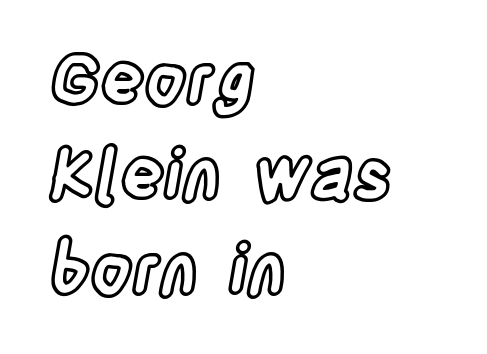
The image shows 68 px condensed type; set left-aligned, normal line spacing (1.4x), normal letter spacing, not underlined; a large x-height.
